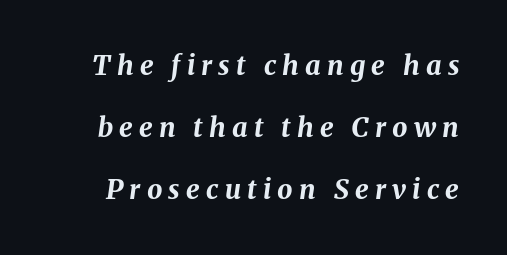
Every letter is thick-stroked: bold, no question. The passage shown is not underscored anywhere. The rendering applies a slant to the glyphs. Tracking here is generous; glyphs stand well apart from one another.
